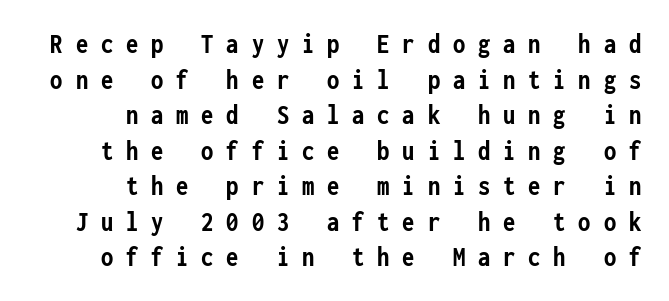
What stands out about the letter spacing? Its width — letters are far apart. Every character here occupies the same horizontal width, giving the sample a typewriter-like rhythm. Which margin do the lines hug? The right one — the left edge is uneven. Unmarked baselines from the first word to the last. Plenty of ink on the page — the face is bold.
